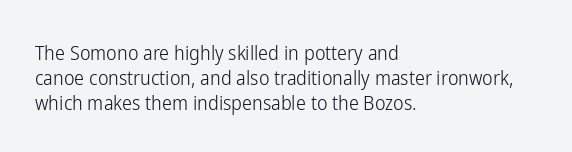
{"italic": "no", "bold": "no", "underline": "no", "align": "left", "line_spacing": "normal", "line_spacing_ratio": 1.25, "letter_spacing": "normal", "letter_spacing_em": 0.0, "glyph_px": 20}
